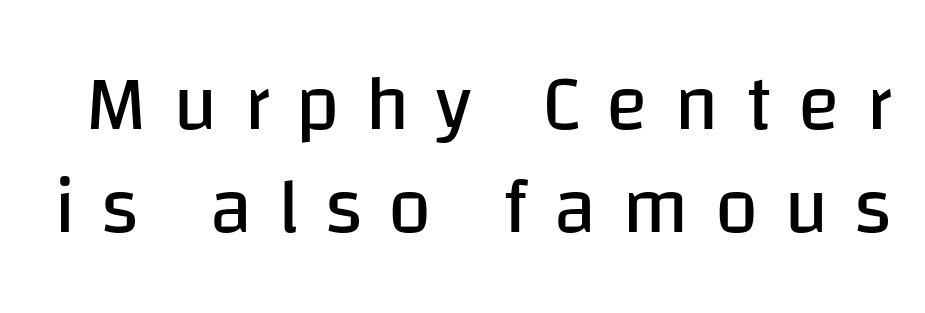
Q: Is the text bold? A: No.
Q: Is the text italic (slanted)? A: No, it is upright.
Q: Is the typeface a serif or a sans-serif typeface? A: Sans-serif.
Q: Is the text underlined? A: No.
Q: Is the spacing between letters normal or unusually wide? A: Unusually wide.
Q: Is the spacing between lines tight, normal or loose? A: Normal.
Q: Width (condensed, normal, or wide)? A: Normal.
Q: Stroke contrast? A: Low.
Q: x-height? A: Large.
Q: Monospaced? A: No.
